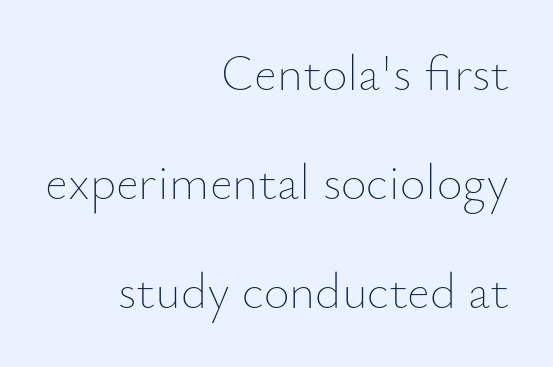
{"italic": "no", "bold": "no", "weight": "thin", "width": "normal", "stroke_contrast": "low", "x_height": "small", "monospaced": "no", "underline": "no", "align": "right", "line_spacing": "loose", "line_spacing_ratio": 2.18, "letter_spacing": "normal", "letter_spacing_em": 0.0, "glyph_px": 50}
